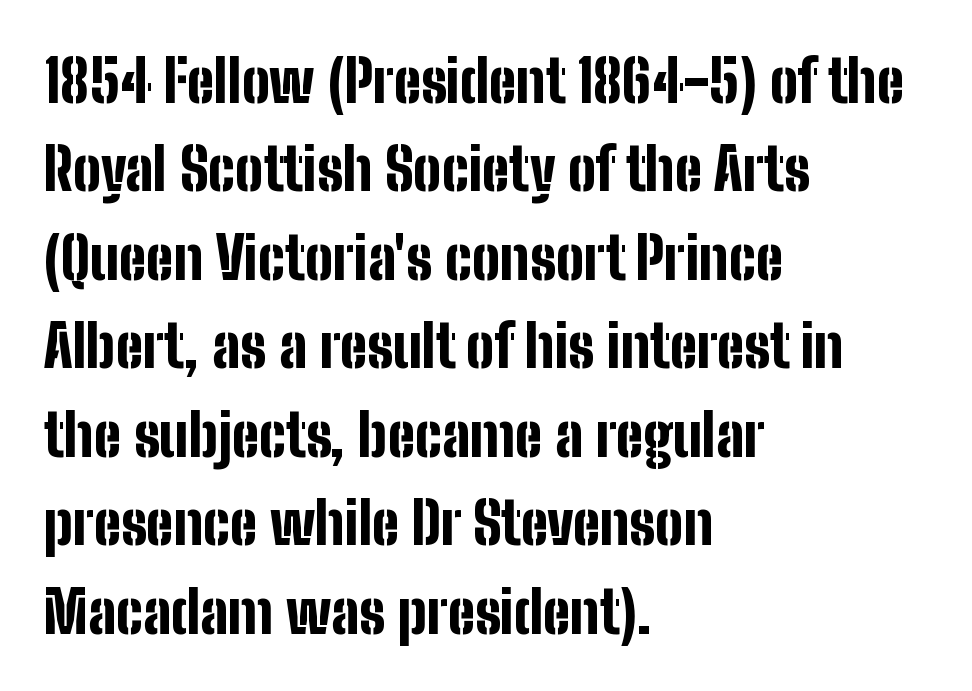
{"serif": "no", "italic": "no", "bold": "yes", "weight": "bold", "width": "condensed", "stroke_contrast": "low", "x_height": "medium", "monospaced": "no", "underline": "no", "align": "left", "line_spacing": "normal", "line_spacing_ratio": 1.5, "letter_spacing": "normal", "letter_spacing_em": 0.0, "glyph_px": 59}
